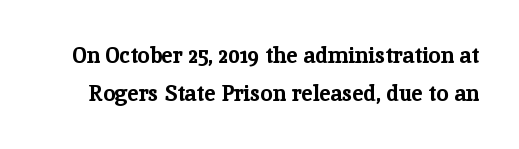
Q: Is the text bold? A: Yes.
Q: Is the text italic (slanted)? A: No, it is upright.
Q: Is the text underlined? A: No.
Q: Is the spacing between letters normal or unusually wide? A: Normal.
